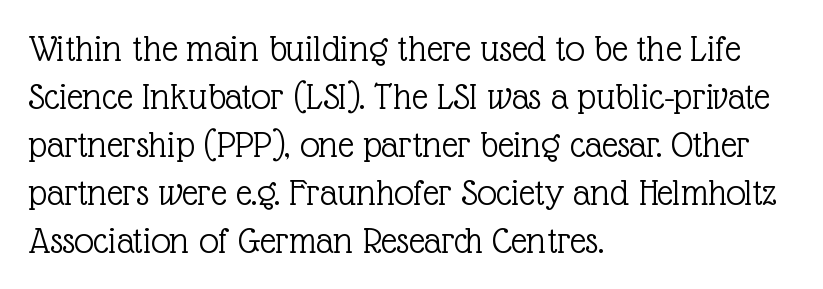
{"serif": "yes", "italic": "no", "bold": "no", "weight": "light", "width": "normal", "x_height": "medium", "monospaced": "no", "underline": "no", "align": "left", "line_spacing_ratio": 1.23, "letter_spacing": "normal", "letter_spacing_em": 0.0, "glyph_px": 39}
